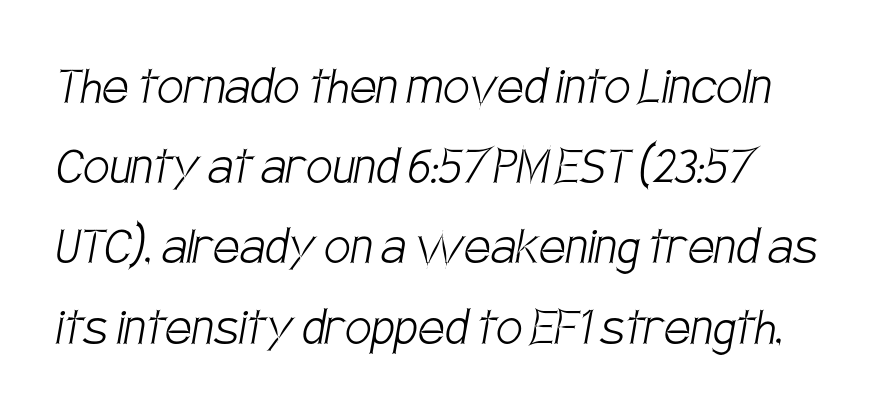
{"serif": "no", "bold": "no", "weight": "light", "width": "condensed", "stroke_contrast": "low", "x_height": "large", "monospaced": "no", "underline": "no", "align": "left", "line_spacing": "normal", "line_spacing_ratio": 1.36, "letter_spacing": "normal", "letter_spacing_em": 0.0, "glyph_px": 59}
